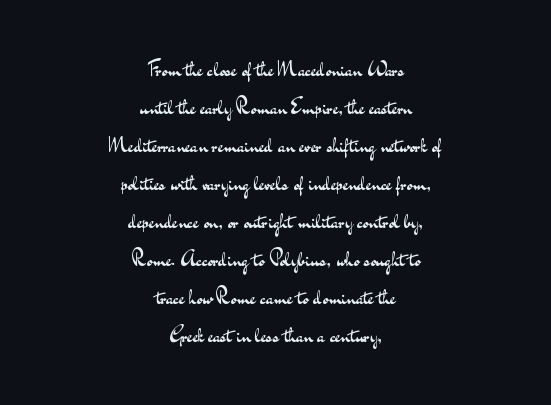
Q: Is the text bold? A: No.
Q: Is the text italic (slanted)? A: Yes.
Q: Is the text underlined? A: No.
Q: How is the paragraph aligned? A: Centered.
Q: Is the spacing between letters normal or unusually wide? A: Normal.
